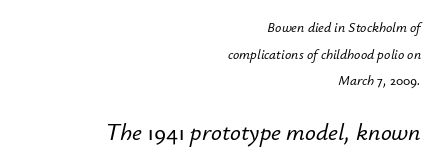
The image shows 24 px text type, italic (leaning right); set right-aligned, loose line spacing (1.91x), normal letter spacing, not underlined; the second (bottom) block is 1.71x larger.
